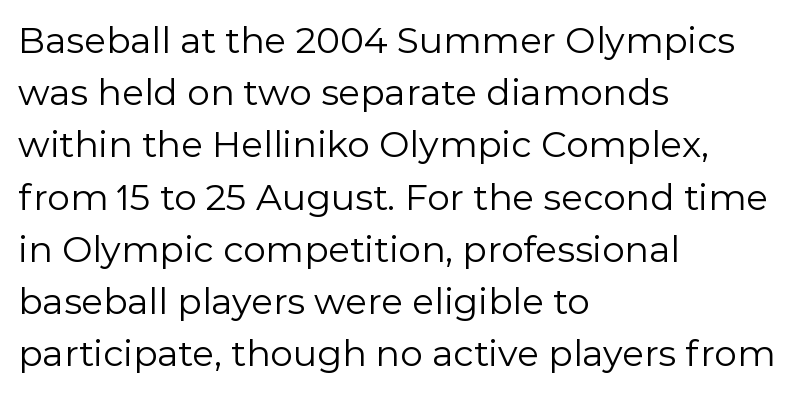
{"serif": "no", "italic": "no", "bold": "no", "weight": "regular", "width": "normal", "x_height": "medium", "monospaced": "no", "underline": "no", "align": "left", "line_spacing": "normal", "line_spacing_ratio": 1.45, "letter_spacing": "normal", "letter_spacing_em": 0.0, "glyph_px": 36}
